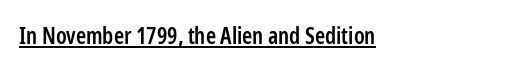
Q: Is the text bold? A: Semi-bold.
Q: Is the text italic (slanted)? A: No, it is upright.
Q: Is the text underlined? A: Yes.
Q: How is the paragraph aligned? A: Left-aligned.
Q: Is the spacing between letters normal or unusually wide? A: Normal.
